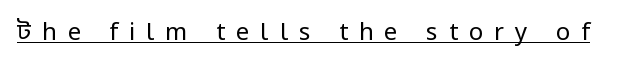
{"italic": "no", "bold": "no", "underline": "yes", "letter_spacing": "wide", "letter_spacing_em": 0.46, "glyph_px": 24}
